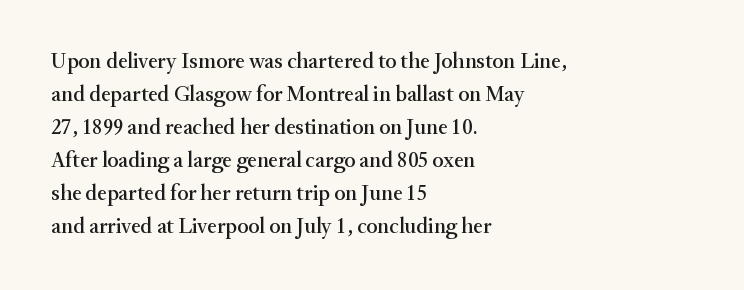
Q: Is the text italic (slanted)? A: No, it is upright.
Q: Is the text underlined? A: No.
Q: How is the paragraph aligned? A: Left-aligned.
Q: Is the spacing between letters normal or unusually wide? A: Normal.
Q: Is the spacing between lines tight, normal or loose? A: Normal.
